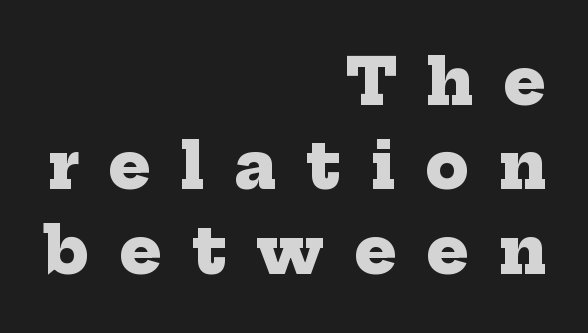
Q: Is the text bold? A: Yes.
Q: Is the typeface a serif or a sans-serif typeface? A: Serif.
Q: Is the text underlined? A: No.
Q: How is the paragraph aligned? A: Right-aligned.
Q: Is the spacing between letters normal or unusually wide? A: Unusually wide.
Q: Is the spacing between lines tight, normal or loose? A: Normal.
Q: Width (condensed, normal, or wide)? A: Normal.
Q: Stroke contrast? A: Low.
Q: x-height? A: Medium.
Q: Monospaced? A: No.
